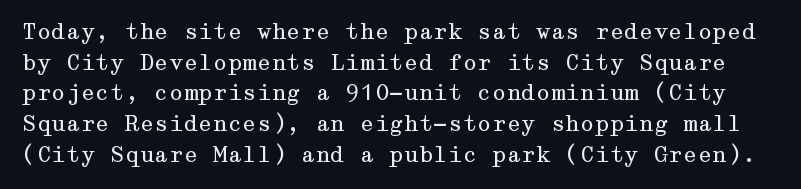
Q: Is the text bold? A: No.
Q: Is the text italic (slanted)? A: No, it is upright.
Q: Is the text underlined? A: No.
Q: Is the spacing between letters normal or unusually wide? A: Normal.
Q: Is the spacing between lines tight, normal or loose? A: Normal.
